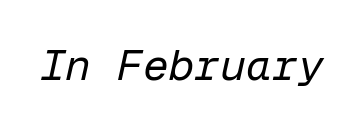
{"italic": "yes", "lean": "right", "slant_degrees": 12, "bold": "no", "weight": "regular", "width": "normal", "stroke_contrast": "low", "x_height": "medium", "monospaced": "yes", "underline": "no", "letter_spacing": "normal", "letter_spacing_em": 0.0, "glyph_px": 43}
